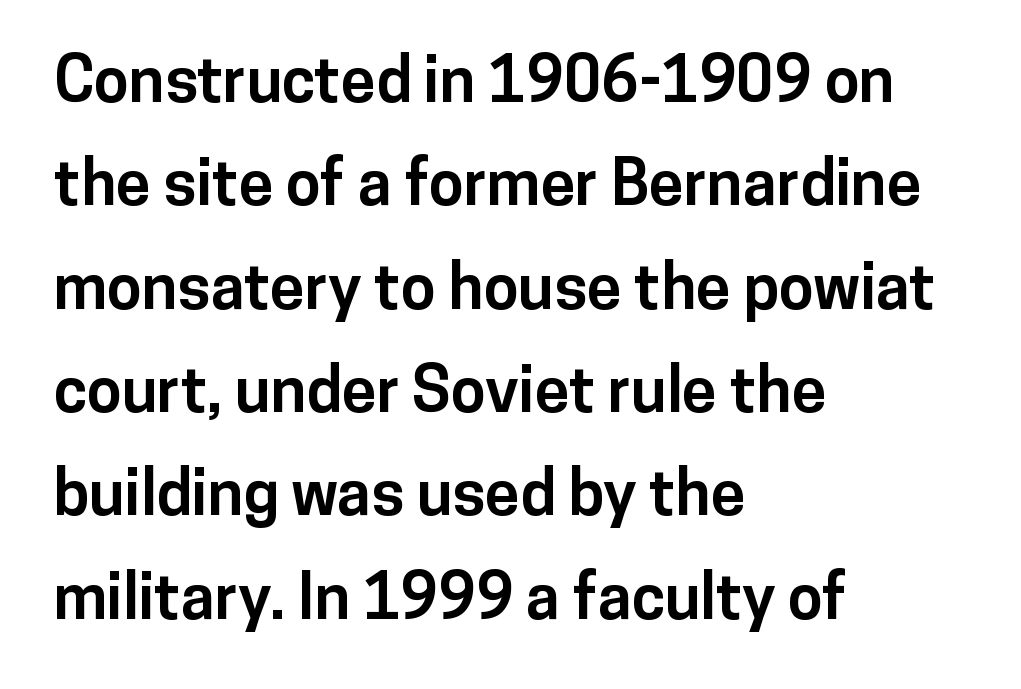
Q: Is the text bold? A: Yes.
Q: Is the text italic (slanted)? A: No, it is upright.
Q: Is the typeface a serif or a sans-serif typeface? A: Sans-serif.
Q: Is the text underlined? A: No.
Q: How is the paragraph aligned? A: Left-aligned.
Q: Is the spacing between letters normal or unusually wide? A: Normal.
Q: Is the spacing between lines tight, normal or loose? A: Normal.
Q: Width (condensed, normal, or wide)? A: Normal.
Q: Stroke contrast? A: Low.
Q: x-height? A: Medium.
Q: Monospaced? A: No.
